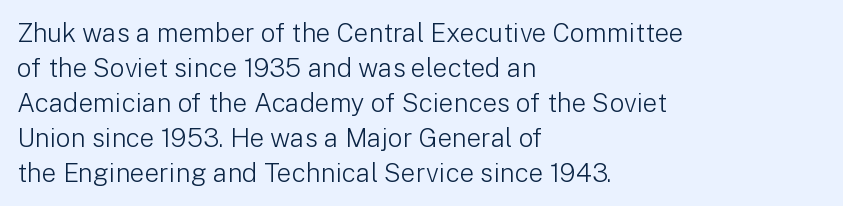
{"italic": "no", "bold": "no", "underline": "no", "align": "left", "line_spacing": "normal", "line_spacing_ratio": 1.35, "letter_spacing": "normal", "letter_spacing_em": 0.0, "glyph_px": 26}
